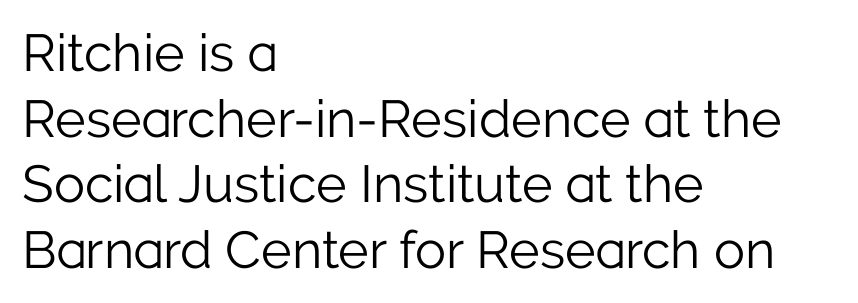
{"serif": "no", "italic": "no", "bold": "no", "weight": "light", "width": "normal", "stroke_contrast": "low", "x_height": "medium", "monospaced": "no", "underline": "no", "align": "left", "line_spacing": "normal", "line_spacing_ratio": 1.26, "letter_spacing": "normal", "letter_spacing_em": 0.0, "glyph_px": 52}
